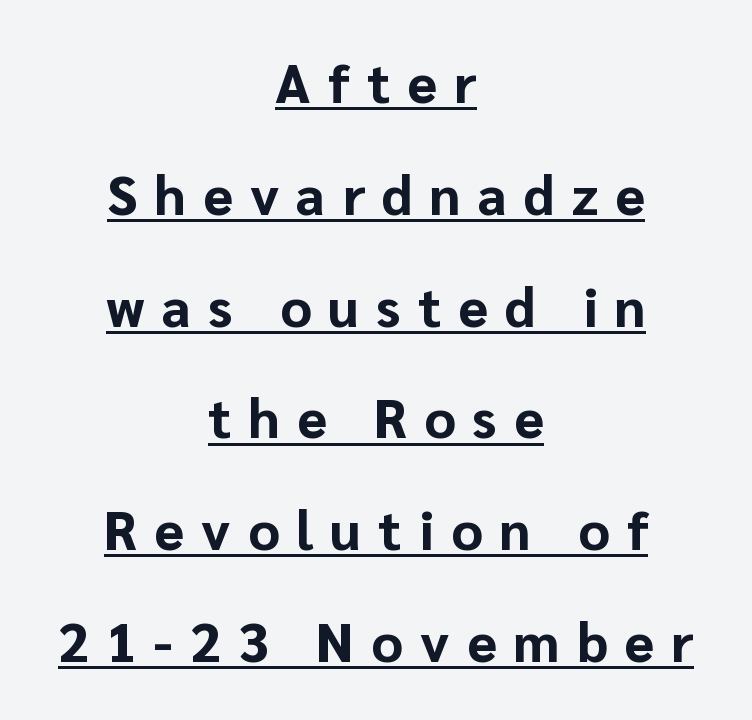
The image shows 54 px bold sans-serif type, upright; set centered, loose line spacing (2.07x), unusually wide letter spacing (+0.32 em), underlined; low stroke contrast and a medium x-height.
